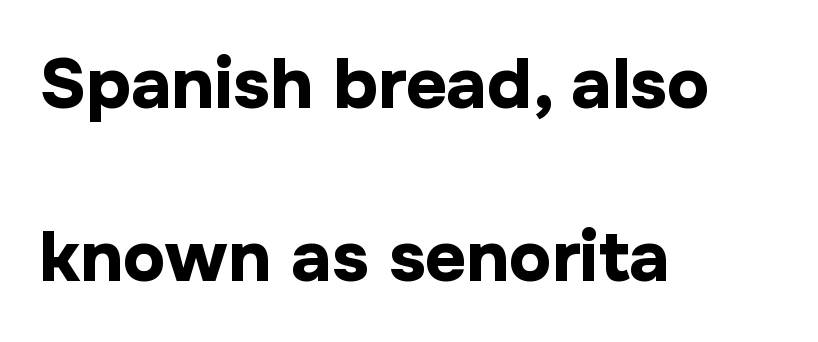
The image shows 71 px bold sans-serif type, upright; set left-aligned, loose line spacing (2.43x), normal letter spacing, not underlined; low stroke contrast and a medium x-height.
